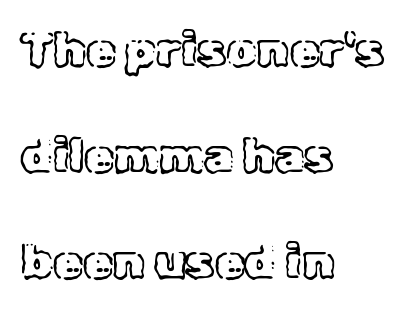
{"italic": "no", "width": "normal", "x_height": "medium", "monospaced": "no", "underline": "no", "align": "left", "line_spacing": "loose", "line_spacing_ratio": 2.21, "letter_spacing": "normal", "letter_spacing_em": 0.0, "glyph_px": 48}
